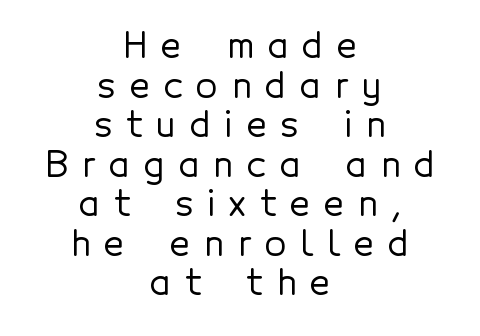
Someone cranked the tracking dial way up on this one. Horizontal bands of white between lines are thin slivers. These lines were composed using upright roman letters. Type without underlining.
